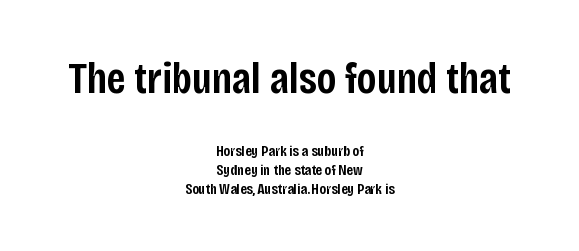
Compared with a flush-left layout, this one balances lines on the center instead. Vertical spacing — default. In this sample the first text group is rendered at the bigger scale. Bold? Not quite — semibold, heavier than regular but stopping short. The axis of the letterforms is exactly vertical. Letter spacing: default.
